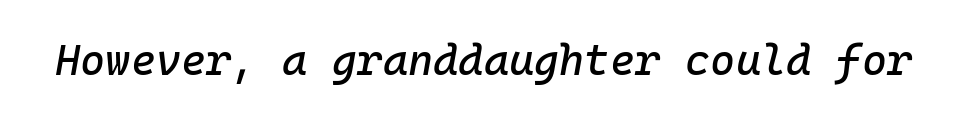
{"italic": "yes", "lean": "right", "slant_degrees": 10, "width": "normal", "stroke_contrast": "low", "x_height": "medium", "monospaced": "yes", "underline": "no", "letter_spacing": "normal", "letter_spacing_em": 0.0, "glyph_px": 43}
